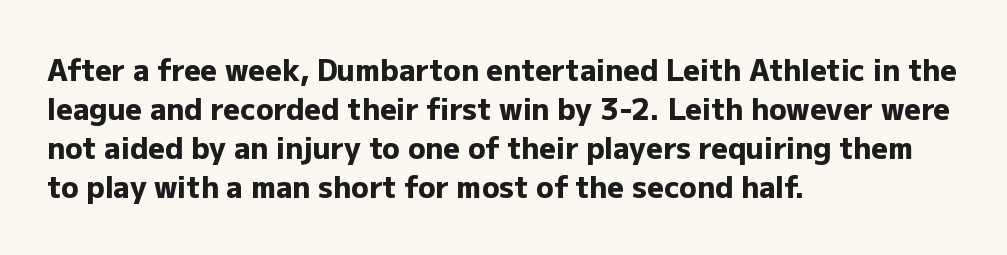
The image shows 29 px heavy sans-serif type, upright; set left-aligned, normal line spacing (1.35x), normal letter spacing, not underlined; low stroke contrast and a medium x-height.
